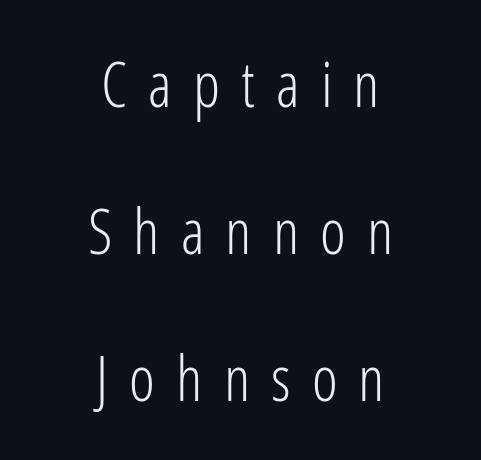
Q: Is the text bold? A: No.
Q: Is the text italic (slanted)? A: No, it is upright.
Q: Is the typeface a serif or a sans-serif typeface? A: Sans-serif.
Q: Is the text underlined? A: No.
Q: How is the paragraph aligned? A: Centered.
Q: Is the spacing between letters normal or unusually wide? A: Unusually wide.
Q: Is the spacing between lines tight, normal or loose? A: Loose.
Q: Width (condensed, normal, or wide)? A: Condensed.
Q: Stroke contrast? A: Low.
Q: x-height? A: Medium.
Q: Monospaced? A: No.
